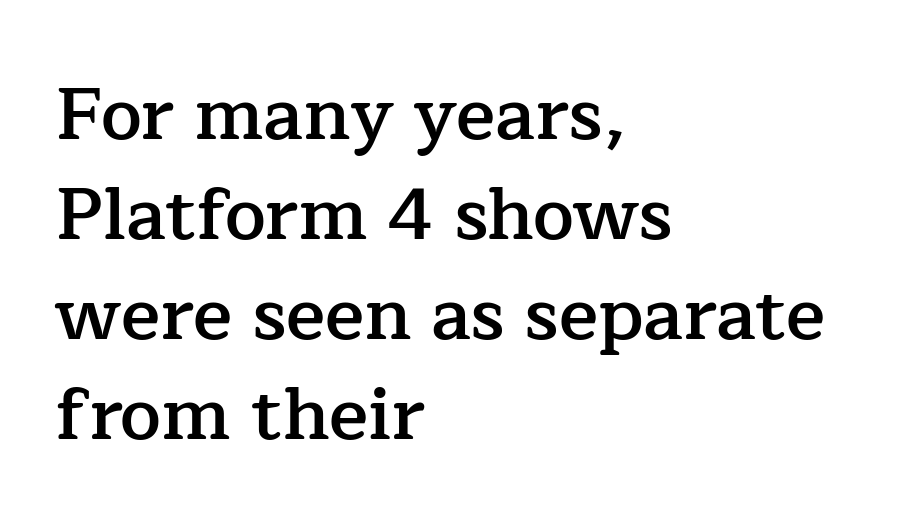
{"serif": "yes", "italic": "no", "bold": "semi", "weight": "semibold", "width": "normal", "stroke_contrast": "low", "x_height": "medium", "monospaced": "no", "underline": "no", "align": "left", "line_spacing": "normal", "line_spacing_ratio": 1.37, "letter_spacing": "normal", "letter_spacing_em": 0.0, "glyph_px": 73}
